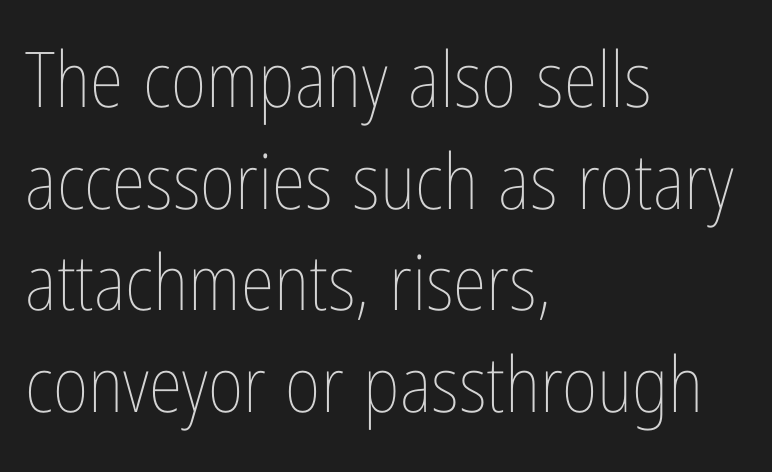
Think standard paragraph weight, or any step lighter than that. Evenly set lines give the paragraph a standard silhouette. This sample has the flowing, uneven cadence of proportional lettering. No extra tracking has been applied to these lines. Teacher's note: observe the even left margin — that is flush-left alignment.
